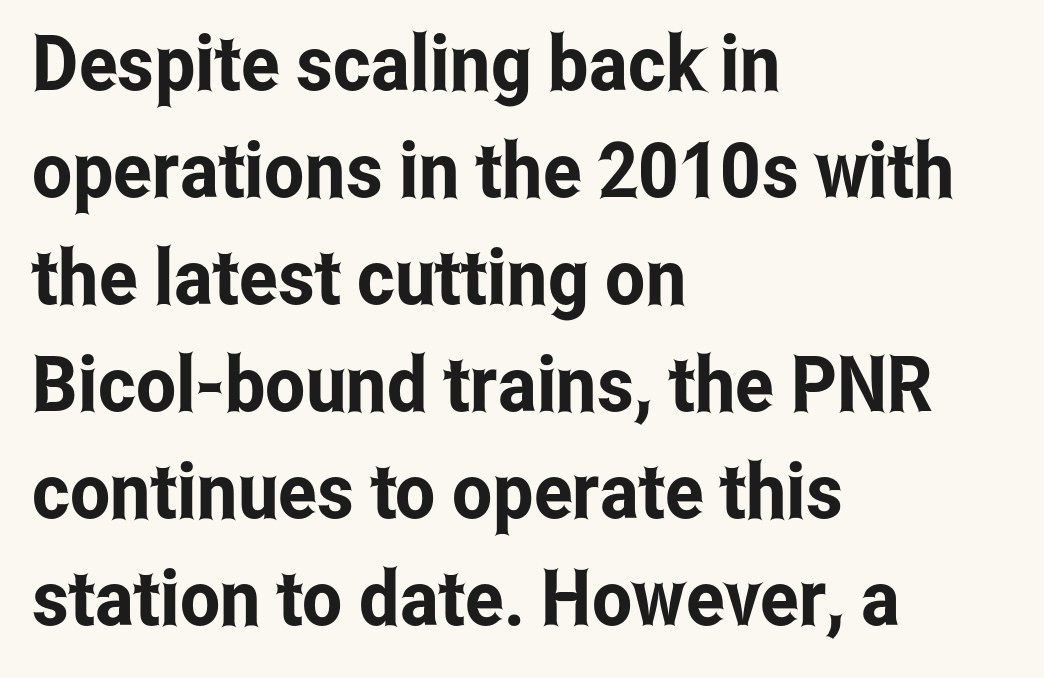
Q: Is the text italic (slanted)? A: No, it is upright.
Q: Is the typeface a serif or a sans-serif typeface? A: Sans-serif.
Q: Is the text underlined? A: No.
Q: How is the paragraph aligned? A: Left-aligned.
Q: Is the spacing between letters normal or unusually wide? A: Normal.
Q: Is the spacing between lines tight, normal or loose? A: Normal.
Q: Width (condensed, normal, or wide)? A: Condensed.
Q: Stroke contrast? A: Low.
Q: x-height? A: Medium.
Q: Monospaced? A: No.
